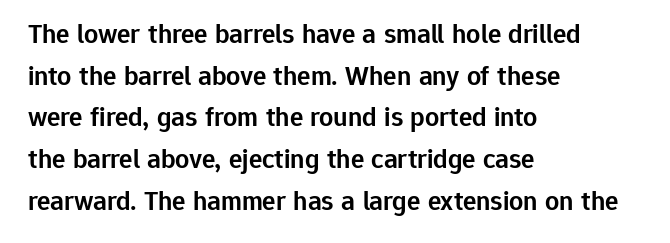
Q: Is the text bold? A: Semi-bold.
Q: Is the text italic (slanted)? A: No, it is upright.
Q: Is the typeface a serif or a sans-serif typeface? A: Sans-serif.
Q: Is the text underlined? A: No.
Q: How is the paragraph aligned? A: Left-aligned.
Q: Is the spacing between letters normal or unusually wide? A: Normal.
Q: Is the spacing between lines tight, normal or loose? A: Normal.
Q: Width (condensed, normal, or wide)? A: Normal.
Q: Stroke contrast? A: Low.
Q: x-height? A: Medium.
Q: Monospaced? A: No.
